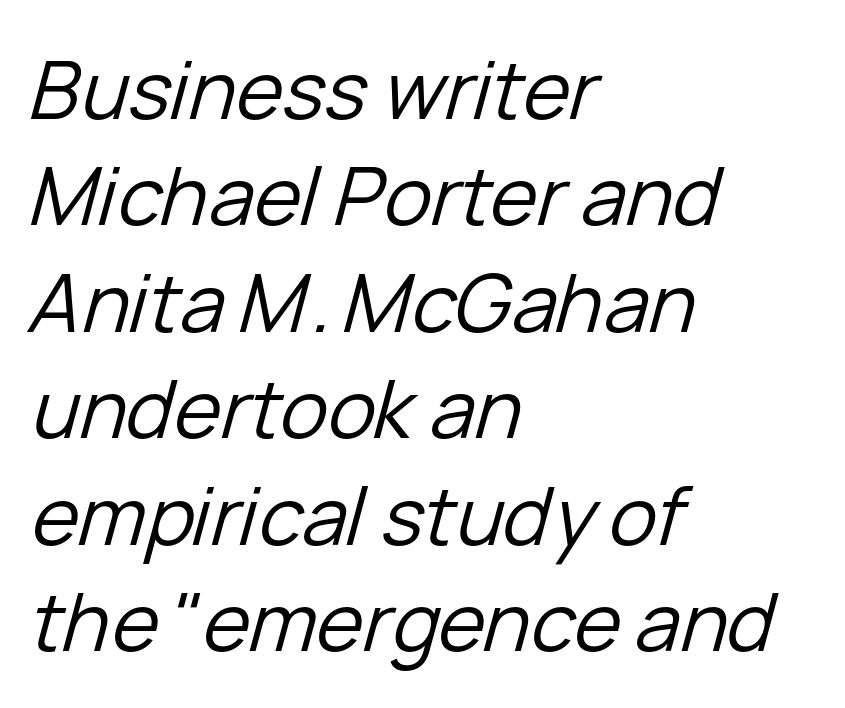
The image shows 80 px regular-weight type, italic (leaning right); set left-aligned, normal line spacing (1.33x), normal letter spacing, not underlined; low stroke contrast and a medium x-height.
